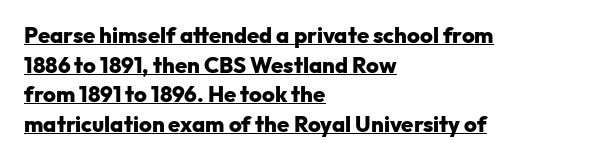
Look at the stroke-to-counter ratio: heavy, a bold. In terms of posture, this sample is upright. These characters rest on top of a visible drawn line. Horizontal alignment here is leftward, the default for most running prose.
